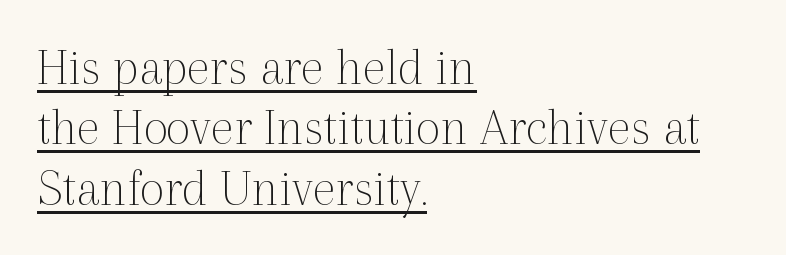
{"serif": "yes", "italic": "no", "bold": "no", "weight": "thin", "width": "normal", "x_height": "medium", "monospaced": "no", "underline": "yes", "align": "left", "line_spacing": "tight", "line_spacing_ratio": 1.12, "letter_spacing": "normal", "letter_spacing_em": 0.0, "glyph_px": 54}
